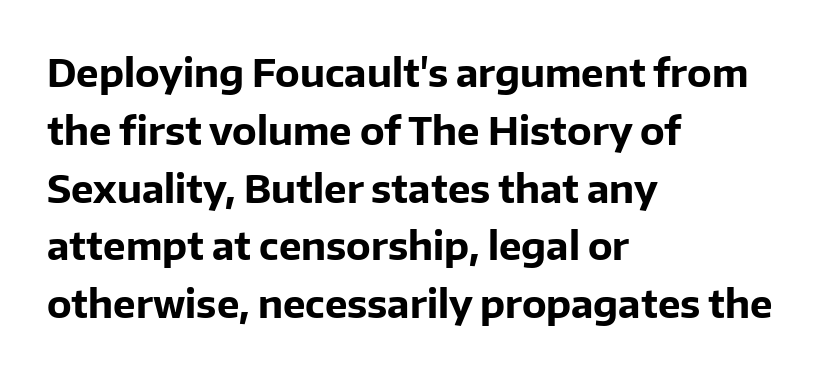
Q: Is the text bold? A: Yes.
Q: Is the text italic (slanted)? A: No, it is upright.
Q: Is the typeface a serif or a sans-serif typeface? A: Sans-serif.
Q: Is the text underlined? A: No.
Q: How is the paragraph aligned? A: Left-aligned.
Q: Is the spacing between letters normal or unusually wide? A: Normal.
Q: Is the spacing between lines tight, normal or loose? A: Normal.
Q: Width (condensed, normal, or wide)? A: Normal.
Q: Stroke contrast? A: Low.
Q: x-height? A: Medium.
Q: Monospaced? A: No.
